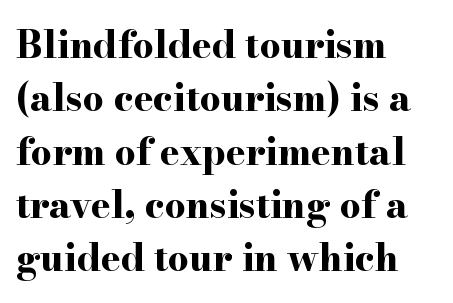
The image shows 37 px bold, wide serif type, upright; set left-aligned, normal line spacing (1.44x), normal letter spacing, not underlined; high stroke contrast and a small x-height.
